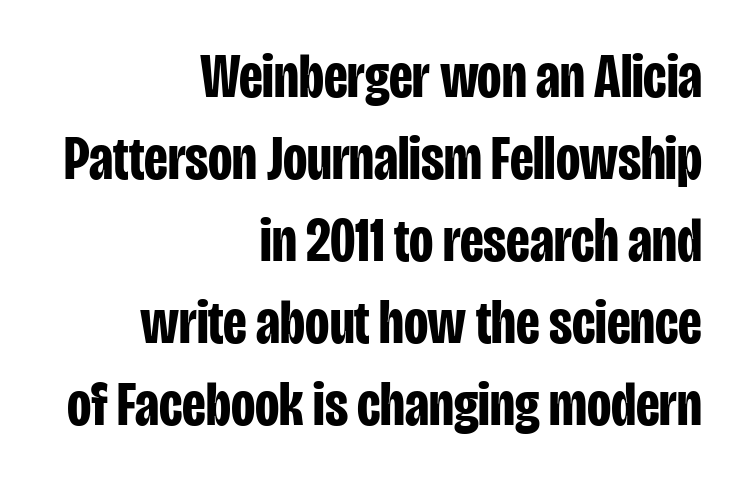
The image shows 63 px bold, condensed sans-serif type, upright; set right-aligned, normal line spacing (1.3x), normal letter spacing, not underlined; low stroke contrast and a large x-height.
